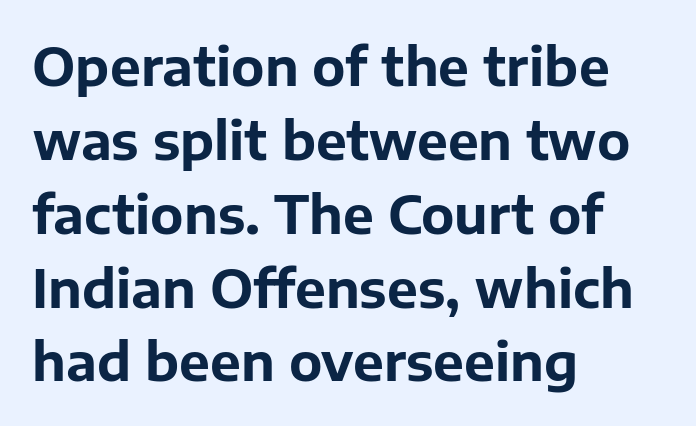
Q: Is the text bold? A: Yes.
Q: Is the text italic (slanted)? A: No, it is upright.
Q: Is the typeface a serif or a sans-serif typeface? A: Sans-serif.
Q: Is the text underlined? A: No.
Q: How is the paragraph aligned? A: Left-aligned.
Q: Is the spacing between letters normal or unusually wide? A: Normal.
Q: Is the spacing between lines tight, normal or loose? A: Normal.
Q: Width (condensed, normal, or wide)? A: Normal.
Q: Stroke contrast? A: Low.
Q: x-height? A: Medium.
Q: Monospaced? A: No.
